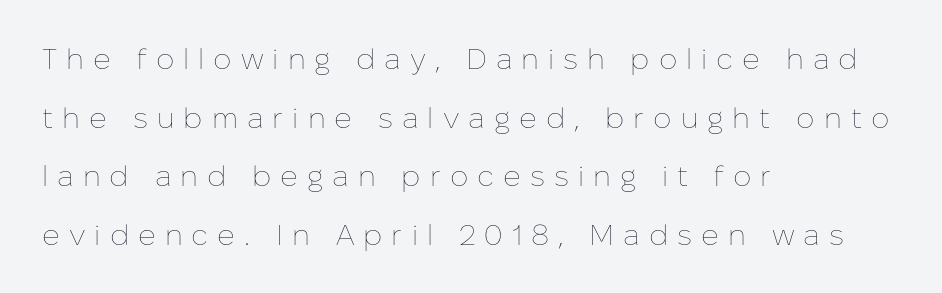
The image shows 29 px thin type, upright; set left-aligned, loose line spacing (2.02x), unusually wide letter spacing (+0.31 em), not underlined; low stroke contrast and a medium x-height.
